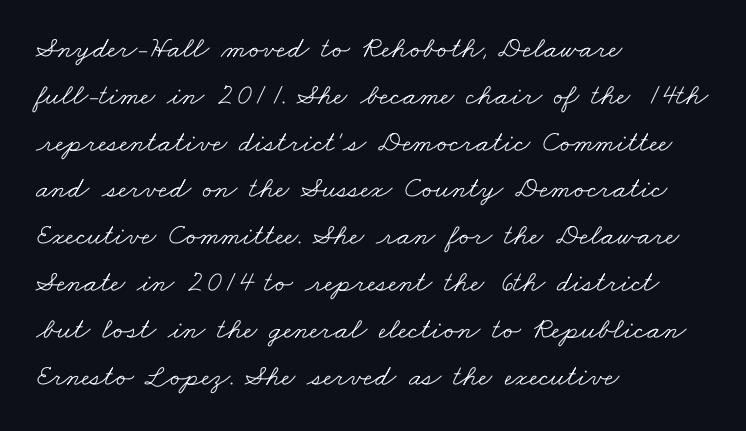
{"serif": "yes", "bold": "no", "weight": "light", "width": "wide", "stroke_contrast": "low", "x_height": "small", "monospaced": "no", "underline": "no", "align": "left", "line_spacing": "normal", "line_spacing_ratio": 1.56, "letter_spacing": "normal", "letter_spacing_em": 0.0, "glyph_px": 30}
